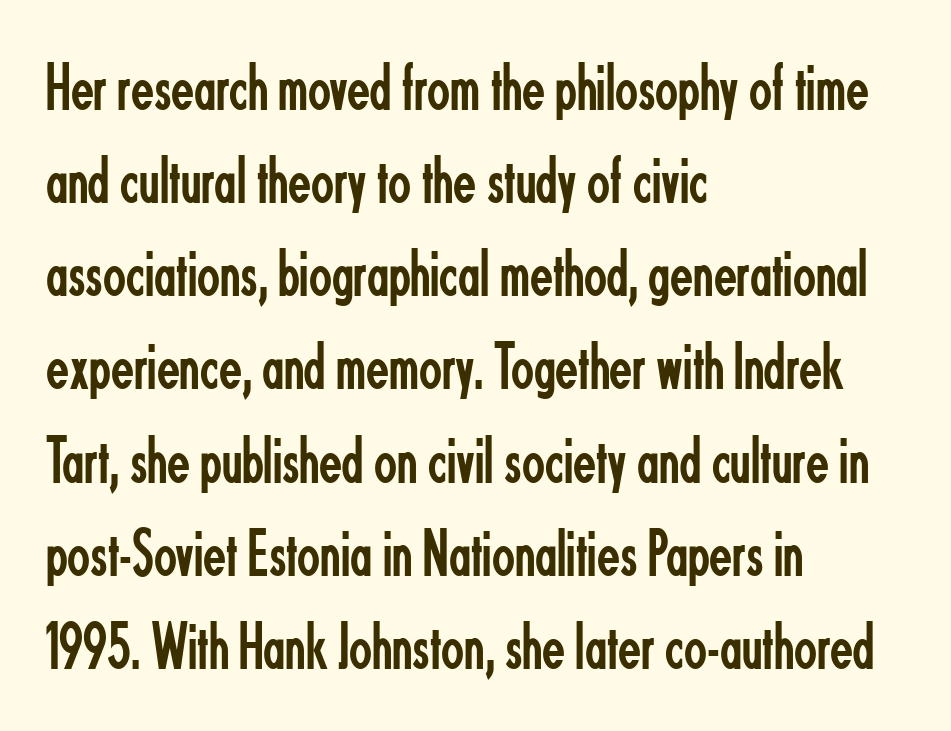
The image shows 67 px regular-weight, condensed sans-serif type, upright; set left-aligned, normal line spacing (1.39x), normal letter spacing, not underlined; low stroke contrast and a small x-height.
